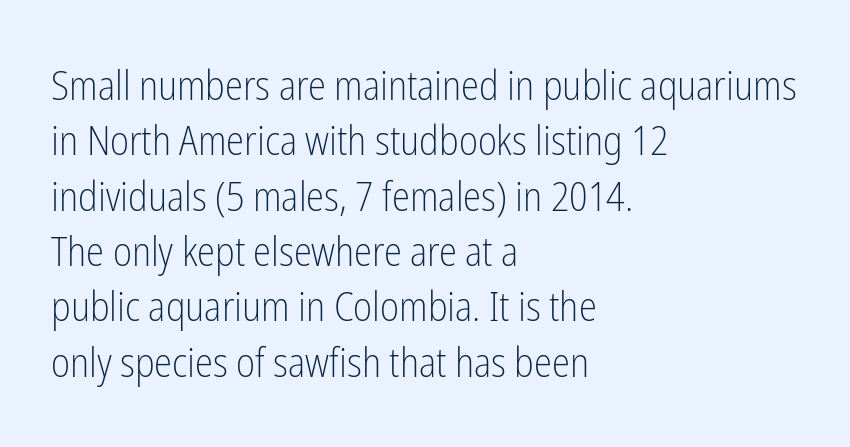
The image shows 41 px light, condensed sans-serif type, upright; set left-aligned, normal line spacing (1.35x), normal letter spacing, not underlined; low stroke contrast and a medium x-height.
